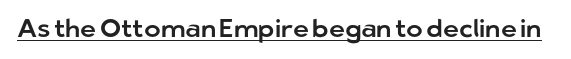
You can tell it's not italic because the verticals are truly vertical. Honestly, the letter spacing is just normal — you wouldn't notice it. Students, observe the line beneath the letters — that is underlining.
